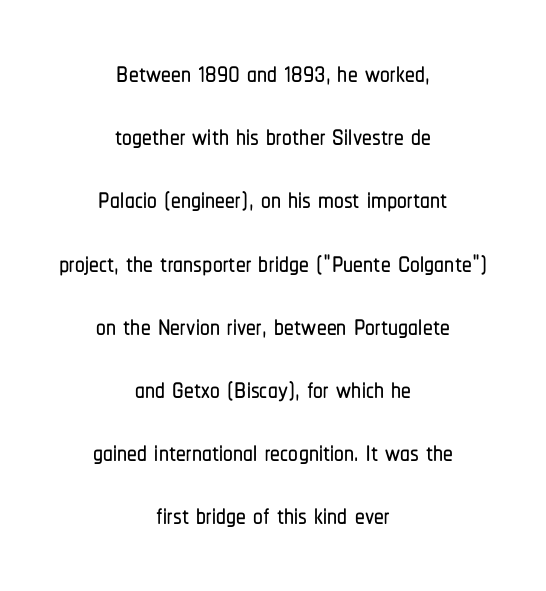
{"serif": "no", "italic": "no", "width": "condensed", "stroke_contrast": "low", "x_height": "medium", "monospaced": "no", "underline": "no", "align": "center", "line_spacing": "normal", "line_spacing_ratio": 1.62, "letter_spacing": "normal", "letter_spacing_em": 0.0, "glyph_px": 39}
